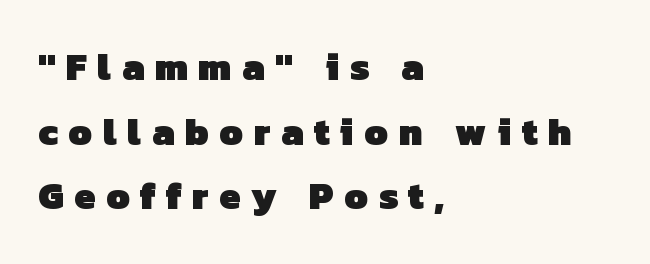
Varying glyph widths throughout — classic text-font behaviour. Rows of type keep a routine distance in the vertical direction. The face used here is rendered with a markedly widened letterfit. Serif or sans? Sans — the stroke terminals are bare.
